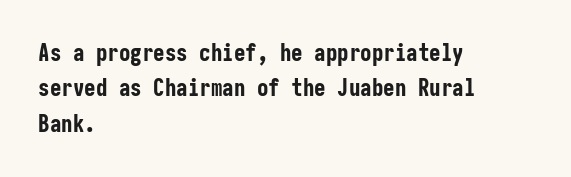
The image shows 23 px bold type, upright; set left-aligned, normal line spacing (1.54x), normal letter spacing, not underlined.
